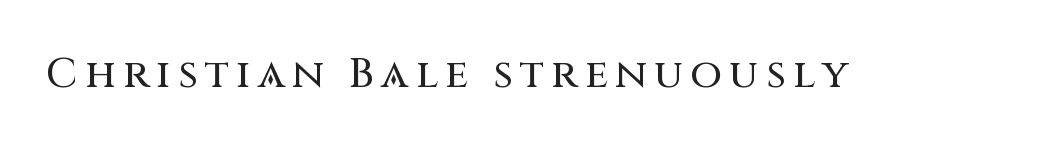
{"serif": "no", "italic": "no", "width": "normal", "stroke_contrast": "medium", "x_height": "large", "monospaced": "no", "underline": "no", "glyph_px": 41}
